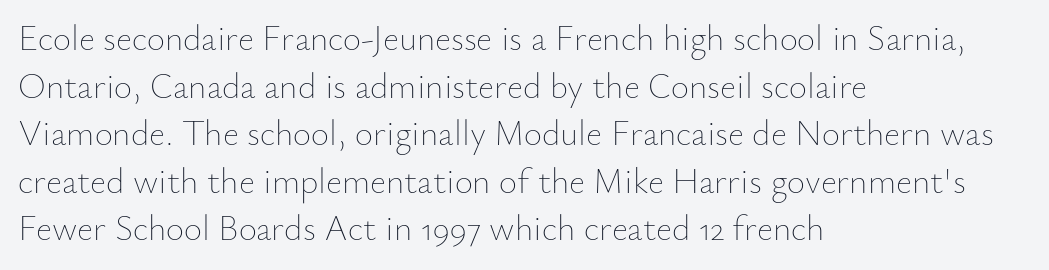
{"italic": "no", "bold": "no", "weight": "thin", "width": "normal", "stroke_contrast": "low", "x_height": "small", "monospaced": "no", "underline": "no", "align": "left", "line_spacing": "normal", "line_spacing_ratio": 1.36, "letter_spacing": "normal", "letter_spacing_em": 0.0, "glyph_px": 35}
